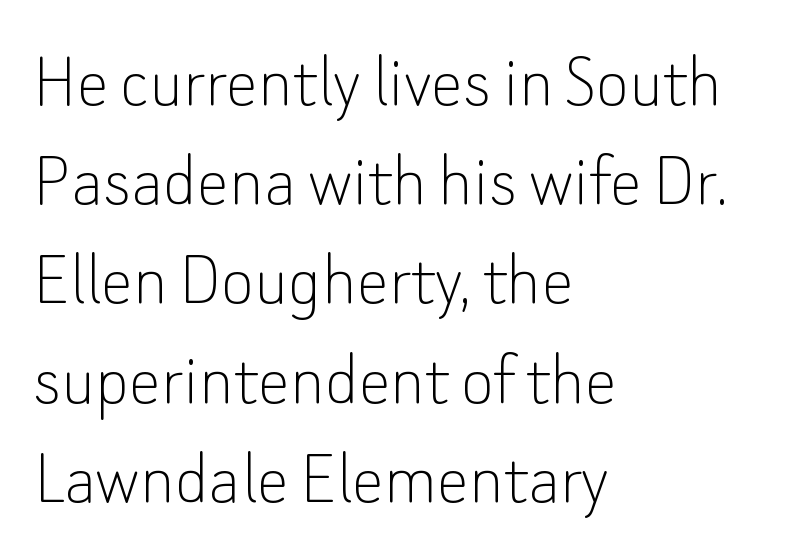
Type style note: lacks serifs. Honestly, the letter spacing is just normal — you wouldn't notice it. Caption: face not bold, strokes unweighted. Layout note: lines flush left. No word sits above an underline. Does the lettering tilt? It doesn't — this is upright.
